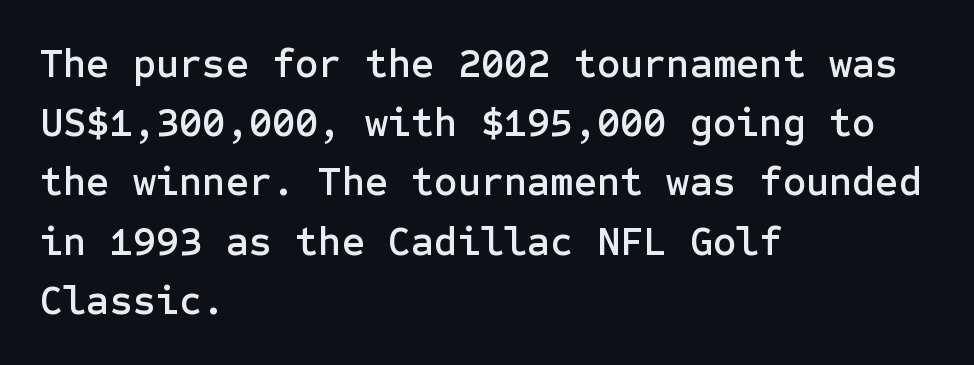
The image shows 40 px sans-serif type, upright; set left-aligned, normal line spacing (1.48x), normal letter spacing, not underlined; low stroke contrast and a medium x-height.
